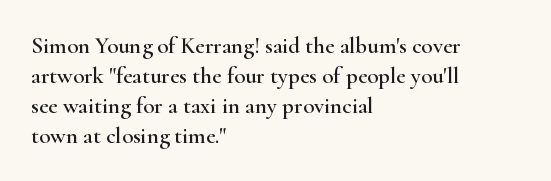
The rendering keeps characters at their native spacing. The string is rendered with underlining switched off. It's the straight-up-and-down kind of type. The paragraph has a hard left edge and a soft right edge. One glance says typical: line gaps are just what's usual.
